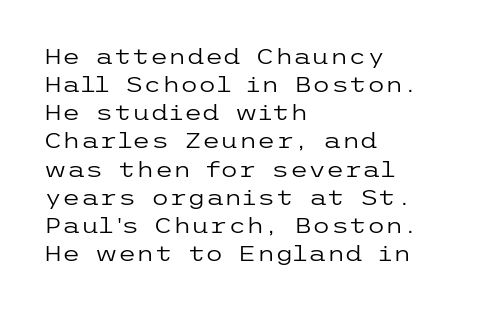
{"italic": "no", "bold": "no", "underline": "no", "align": "left", "line_spacing": "normal", "line_spacing_ratio": 1.34, "letter_spacing": "normal", "letter_spacing_em": 0.0, "glyph_px": 21}
